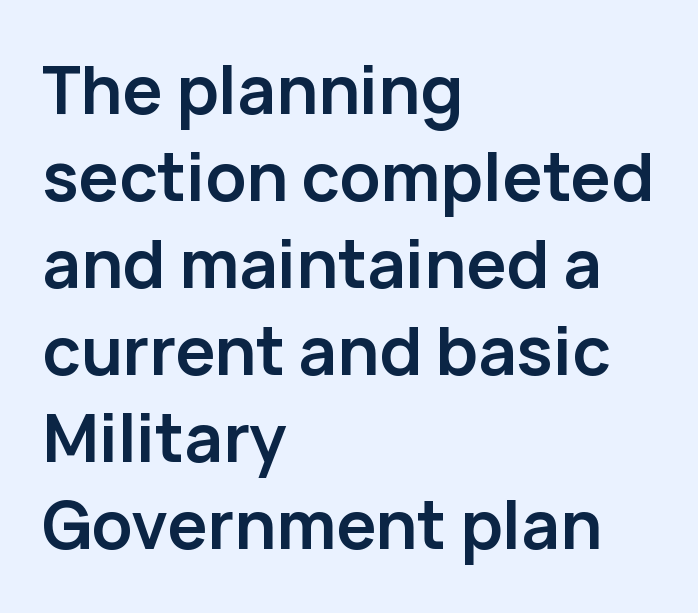
Q: Is the text bold? A: Yes.
Q: Is the text italic (slanted)? A: No, it is upright.
Q: Is the typeface a serif or a sans-serif typeface? A: Sans-serif.
Q: Is the text underlined? A: No.
Q: How is the paragraph aligned? A: Left-aligned.
Q: Is the spacing between letters normal or unusually wide? A: Normal.
Q: Is the spacing between lines tight, normal or loose? A: Normal.
Q: Width (condensed, normal, or wide)? A: Normal.
Q: Stroke contrast? A: Low.
Q: x-height? A: Medium.
Q: Monospaced? A: No.
